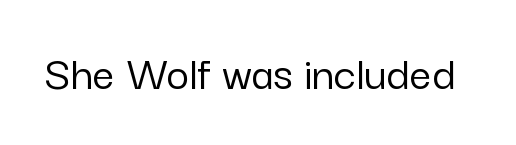
{"serif": "no", "italic": "no", "width": "normal", "stroke_contrast": "low", "x_height": "medium", "monospaced": "no", "underline": "no", "letter_spacing": "normal", "letter_spacing_em": 0.0, "glyph_px": 49}
